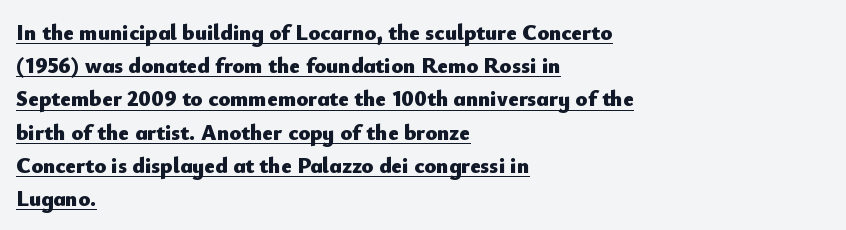
Q: Is the text bold? A: Yes.
Q: Is the text italic (slanted)? A: No, it is upright.
Q: Is the text underlined? A: Yes.
Q: How is the paragraph aligned? A: Left-aligned.
Q: Is the spacing between letters normal or unusually wide? A: Normal.
Q: Is the spacing between lines tight, normal or loose? A: Normal.
